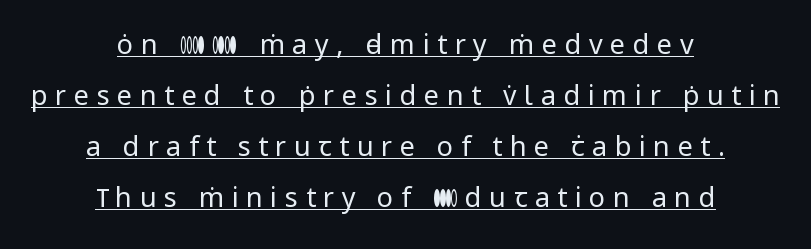
The image shows 27 px text type, upright; set centered, line spacing 1.89x, unusually wide letter spacing (+0.28 em), underlined.
